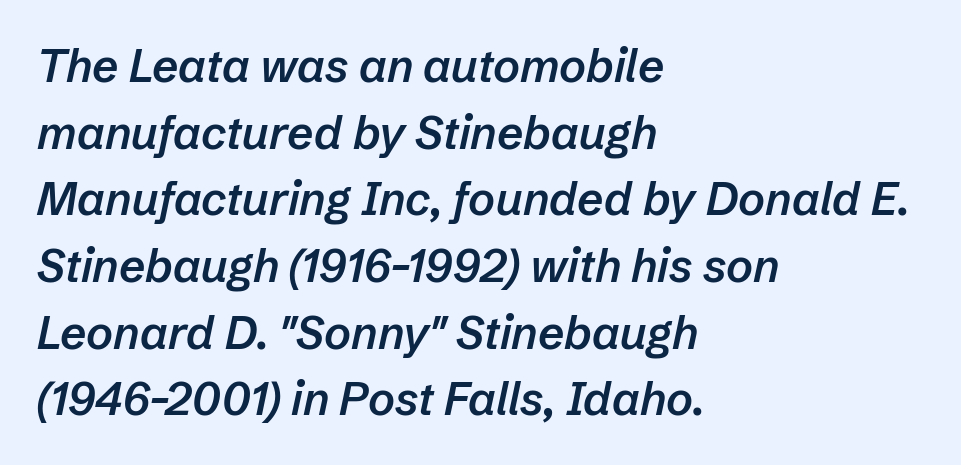
The image shows 46 px semibold type, italic (leaning right); set left-aligned, normal line spacing (1.45x), normal letter spacing, not underlined; low stroke contrast and a medium x-height.
